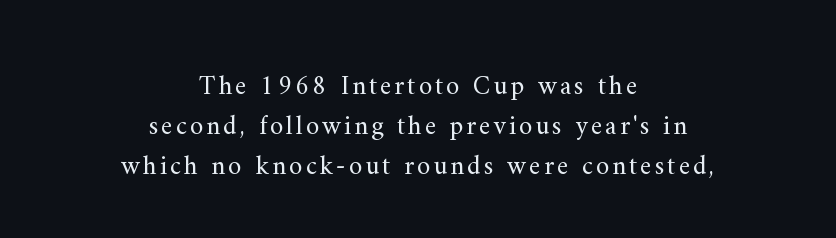
{"italic": "no", "bold": "no", "underline": "no", "align": "center", "line_spacing": "normal", "line_spacing_ratio": 1.49, "glyph_px": 27}
